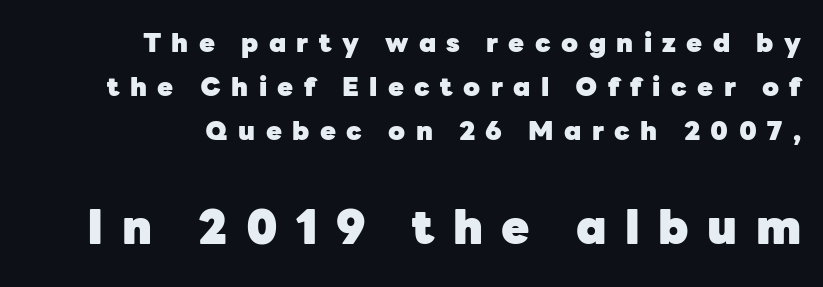
The image shows 46 px heavy sans-serif type, upright; set right-aligned, normal line spacing (1.69x), unusually wide letter spacing (+0.4 em), not underlined; the second (bottom) block is 1.77x larger; low stroke contrast and a medium x-height.
